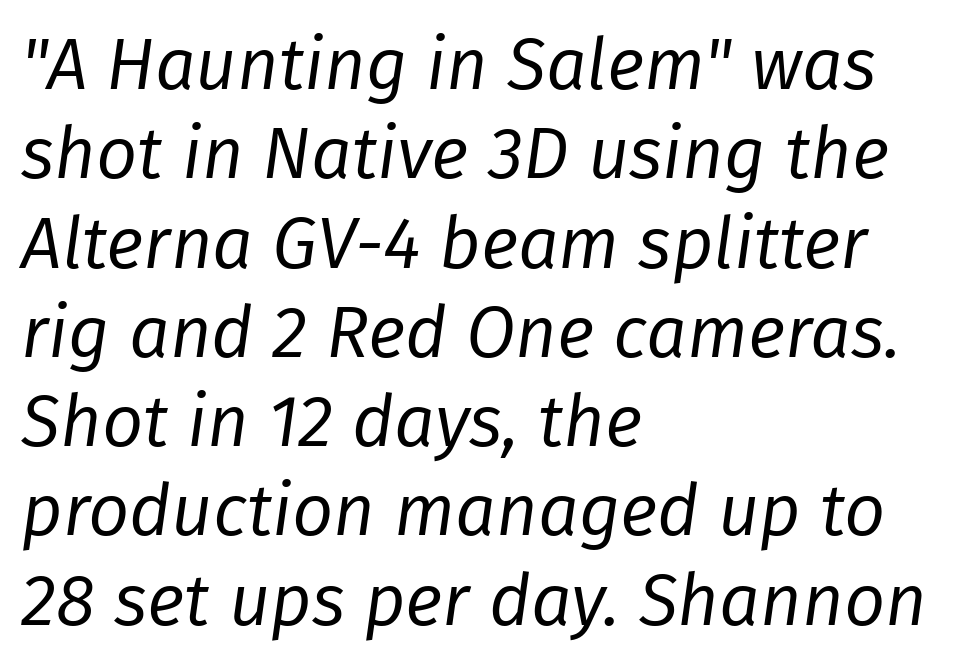
The image shows 72 px regular-weight type, italic (leaning right); set left-aligned, line spacing 1.24x, normal letter spacing, not underlined; low stroke contrast and a medium x-height.
